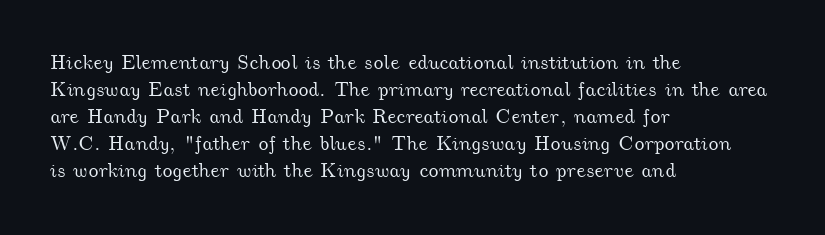
Letters rest on an invisible, unmarked baseline. All the whitespace from short lines collects on the right. Standard letterfit; no display-style spreading of the glyphs. Is there much room between lines? A standard amount, neither cramped nor airy.
